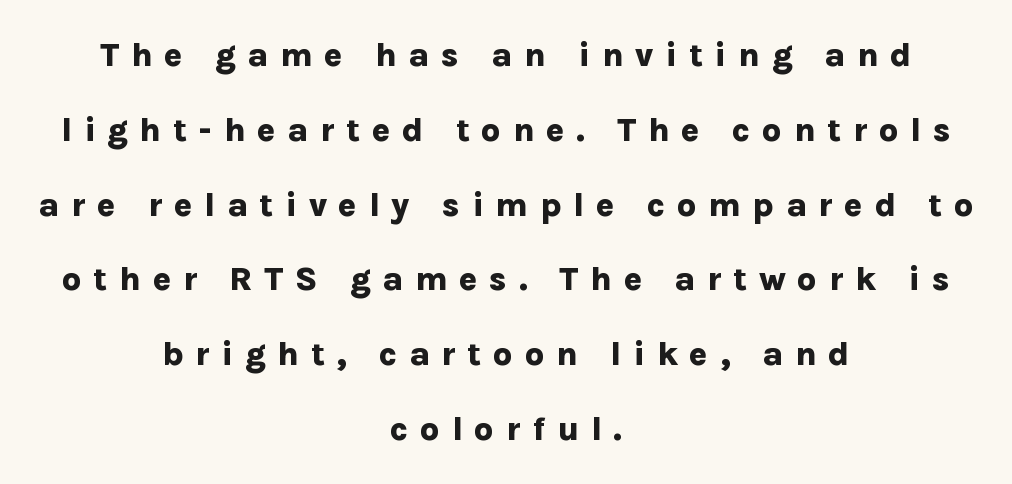
{"serif": "no", "italic": "no", "bold": "yes", "weight": "bold", "width": "normal", "stroke_contrast": "low", "x_height": "medium", "monospaced": "no", "underline": "no", "align": "center", "line_spacing": "loose", "line_spacing_ratio": 2.2, "letter_spacing": "wide", "letter_spacing_em": 0.34, "glyph_px": 34}
